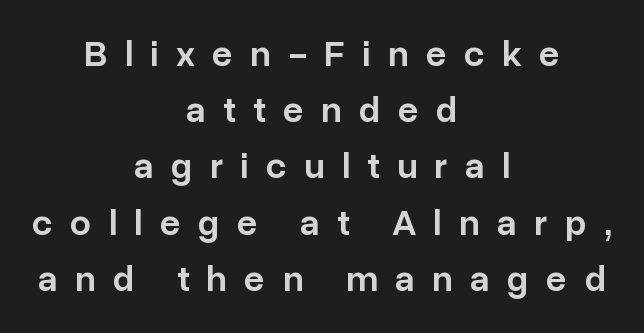
This sample has the flowing, uneven cadence of proportional lettering. Weight: semibold (demi). Words float on clear page, feet unadorned. Notice how descenders clear the ascenders below comfortably — that's standard leading. The passage shown has open, widely tracked lettering throughout. These lines were composed using upright roman letters.
